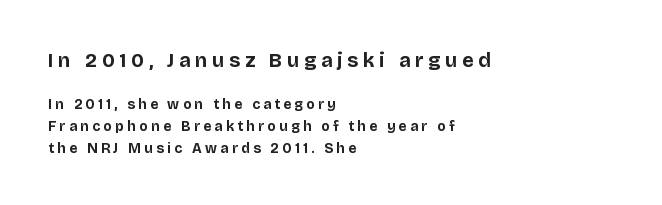
Q: Is the text bold? A: Yes.
Q: Is the text italic (slanted)? A: No, it is upright.
Q: Is the text underlined? A: No.
Q: How is the paragraph aligned? A: Left-aligned.
Q: Is the spacing between letters normal or unusually wide? A: Unusually wide.
Q: Is the spacing between lines tight, normal or loose? A: Normal.
Q: Which block of text is set in a larger size, the first (top) or the second (bottom)? A: The first (top) one.
